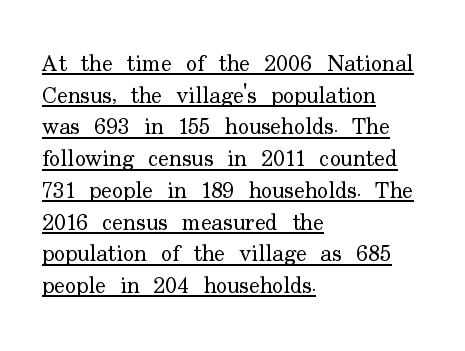
Compared with typical body copy, the letter spacing here is the same. The letterforms sit at book weight or below. If you drew a line through each stem, it would be perfectly vertical. Does a line run under the words? Yes, clearly.
